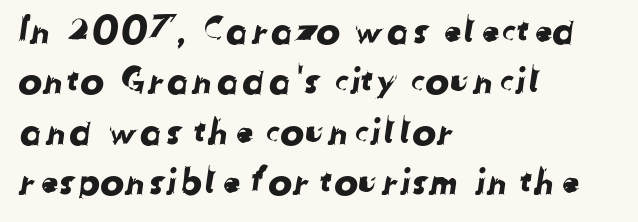
In terms of letterform style, serifs are entirely absent. Rows of type keep a routine distance in the vertical direction. Glance below the letters and you will spot only blank space. Do the characters align in a grid? No, the font is proportional. Caption: multi-line text, flush left, ragged right.
